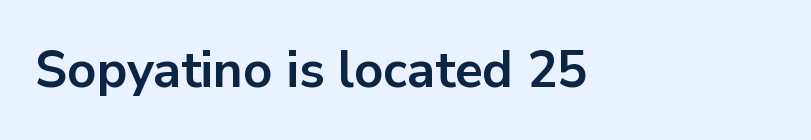
{"serif": "no", "italic": "no", "bold": "yes", "weight": "bold", "width": "normal", "stroke_contrast": "low", "x_height": "medium", "monospaced": "no", "underline": "no", "align": "left", "letter_spacing": "normal", "letter_spacing_em": 0.0, "glyph_px": 51}
